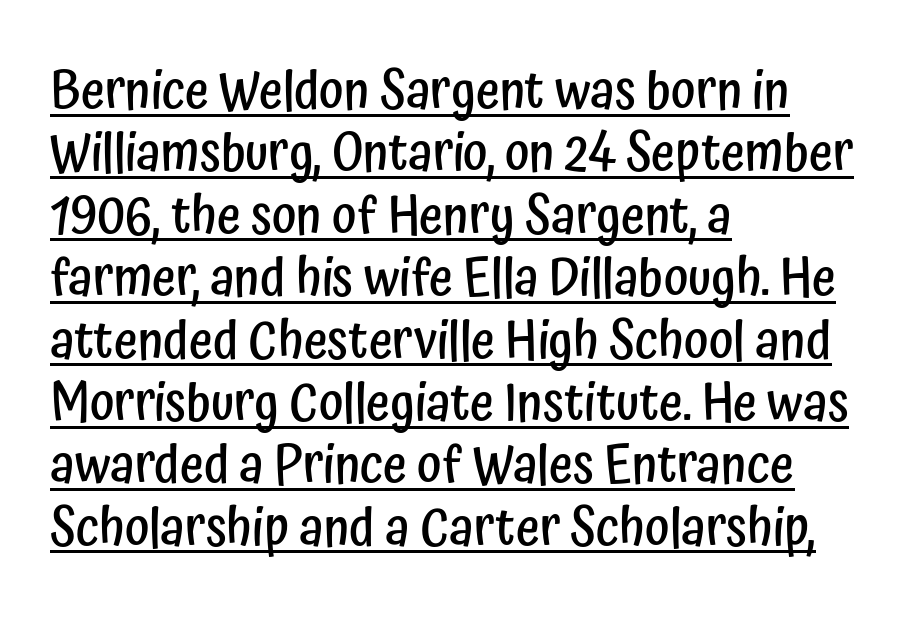
The image shows 52 px semibold, condensed sans-serif type, upright; set left-aligned, line spacing 1.2x, normal letter spacing, underlined; low stroke contrast and a medium x-height.
